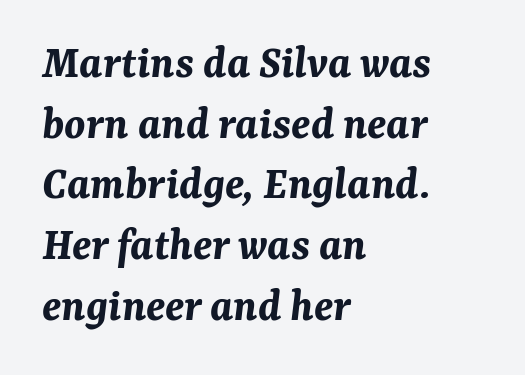
{"italic": "yes", "lean": "right", "slant_degrees": 7, "bold": "yes", "weight": "bold", "width": "normal", "stroke_contrast": "medium", "x_height": "medium", "monospaced": "no", "underline": "no", "align": "left", "line_spacing": "normal", "line_spacing_ratio": 1.29, "letter_spacing": "normal", "letter_spacing_em": 0.0, "glyph_px": 47}
